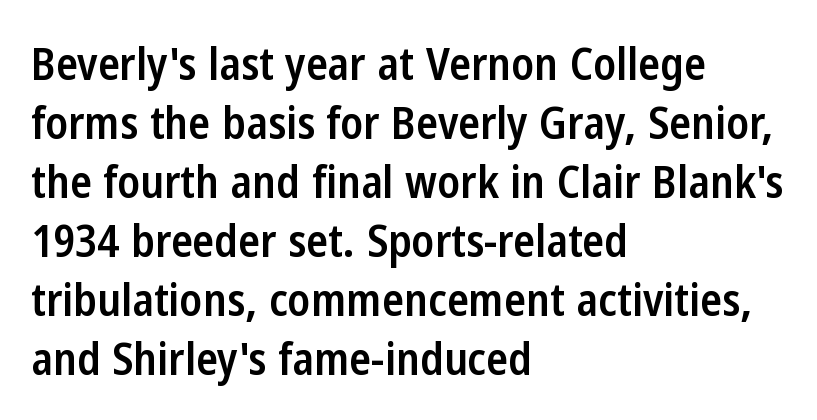
{"serif": "no", "italic": "no", "bold": "semi", "weight": "semibold", "width": "condensed", "stroke_contrast": "low", "x_height": "medium", "monospaced": "no", "underline": "no", "align": "left", "line_spacing": "normal", "line_spacing_ratio": 1.31, "letter_spacing": "normal", "letter_spacing_em": 0.0, "glyph_px": 45}
